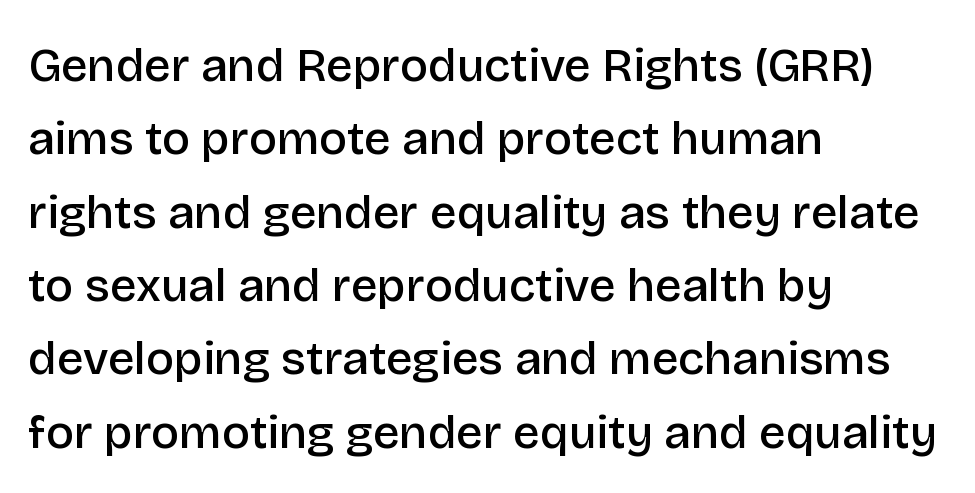
The image shows 47 px semibold sans-serif type, upright; set left-aligned, normal line spacing (1.56x), normal letter spacing, not underlined; low stroke contrast and a large x-height.
